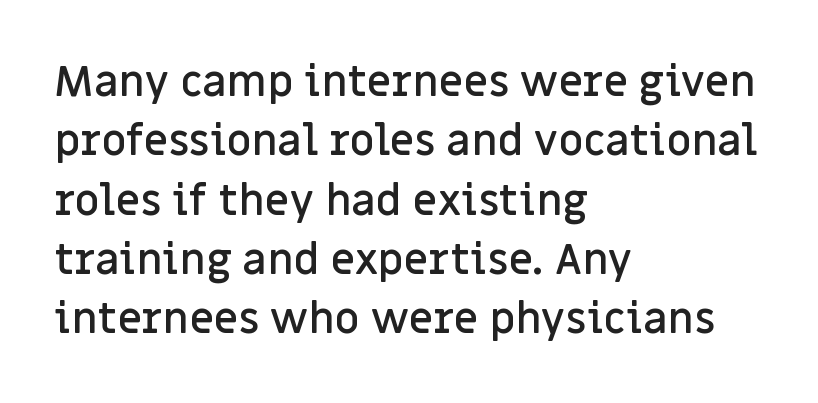
{"serif": "no", "italic": "no", "bold": "semi", "weight": "semibold", "width": "normal", "stroke_contrast": "low", "x_height": "large", "monospaced": "no", "underline": "no", "align": "left", "line_spacing": "normal", "line_spacing_ratio": 1.38, "letter_spacing": "normal", "letter_spacing_em": 0.0, "glyph_px": 43}
